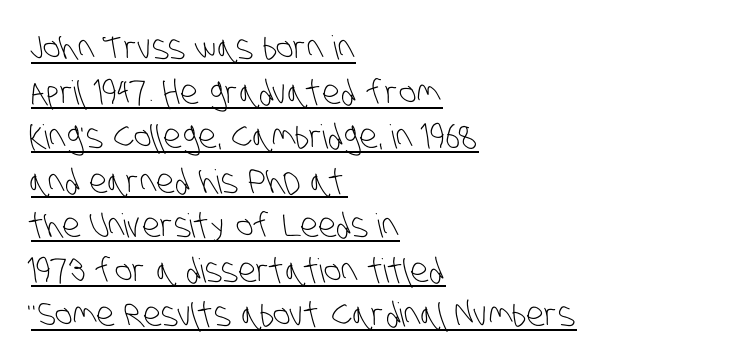
{"serif": "no", "bold": "no", "weight": "light", "width": "condensed", "stroke_contrast": "low", "x_height": "large", "monospaced": "no", "underline": "yes", "align": "left", "line_spacing": "normal", "line_spacing_ratio": 1.35, "letter_spacing": "normal", "letter_spacing_em": 0.0, "glyph_px": 33}
